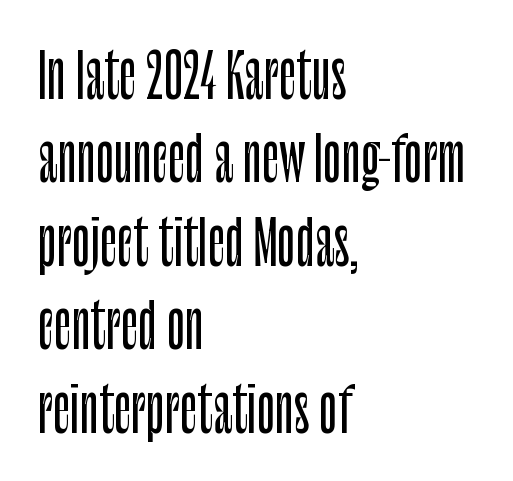
Q: Is the text italic (slanted)? A: No, it is upright.
Q: Is the typeface a serif or a sans-serif typeface? A: Sans-serif.
Q: Is the text underlined? A: No.
Q: How is the paragraph aligned? A: Left-aligned.
Q: Is the spacing between letters normal or unusually wide? A: Normal.
Q: Is the spacing between lines tight, normal or loose? A: Normal.
Q: Width (condensed, normal, or wide)? A: Condensed.
Q: Stroke contrast? A: Low.
Q: x-height? A: Large.
Q: Monospaced? A: No.
